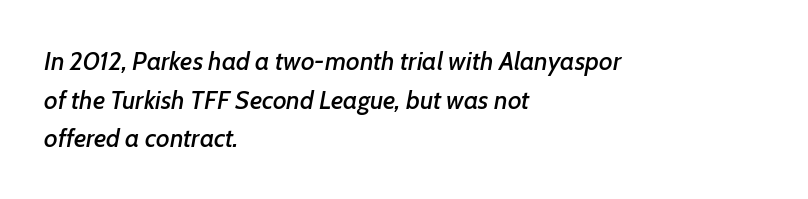
Q: Is the text italic (slanted)? A: Yes, it leans right by about 7 degrees.
Q: Is the text underlined? A: No.
Q: How is the paragraph aligned? A: Left-aligned.
Q: Is the spacing between letters normal or unusually wide? A: Normal.
Q: Is the spacing between lines tight, normal or loose? A: Normal.
